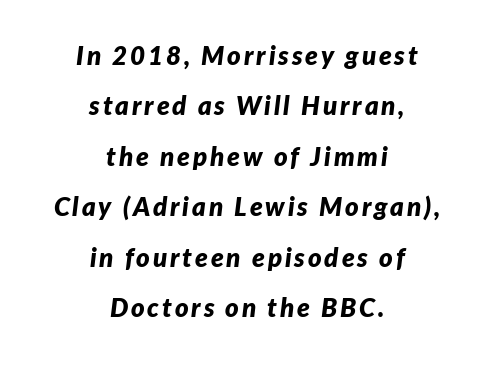
{"italic": "yes", "lean": "right", "slant_degrees": 7, "bold": "yes", "underline": "no", "align": "center", "line_spacing": "loose", "line_spacing_ratio": 1.94, "glyph_px": 26}
